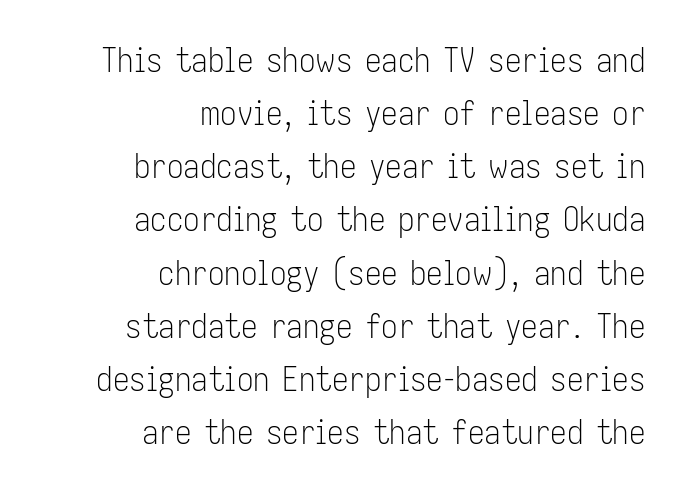
{"serif": "no", "italic": "no", "bold": "no", "weight": "light", "width": "condensed", "stroke_contrast": "low", "x_height": "medium", "monospaced": "no", "underline": "no", "align": "right", "line_spacing": "normal", "line_spacing_ratio": 1.61, "letter_spacing": "normal", "letter_spacing_em": 0.0, "glyph_px": 33}
